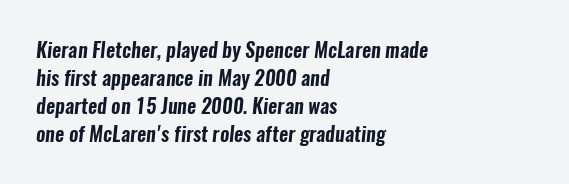
The image shows 20 px text type; set left-aligned, normal line spacing (1.4x), normal letter spacing, not underlined.
